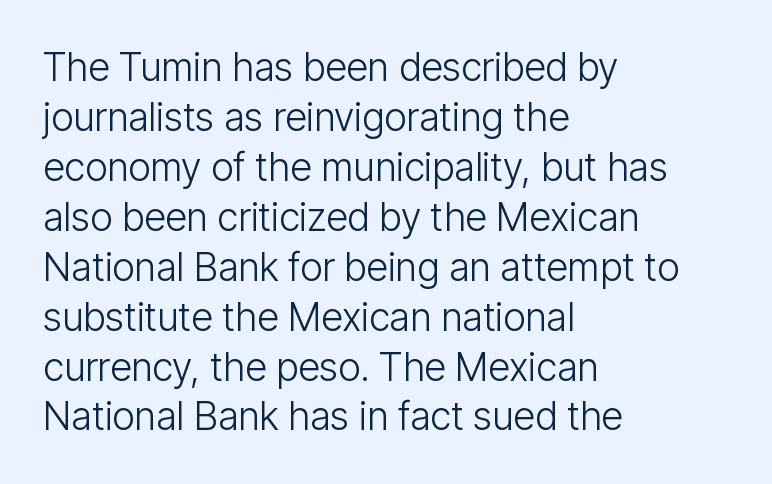
The image shows 39 px light, condensed sans-serif type, upright; set left-aligned, normal line spacing (1.28x), normal letter spacing, not underlined; low stroke contrast and a medium x-height.
